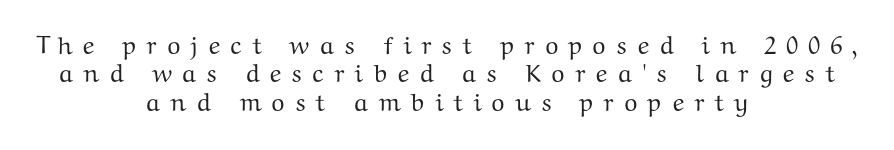
The image shows 25 px text type, upright; set centered, tight line spacing (1.14x), unusually wide letter spacing (+0.38 em), not underlined.
